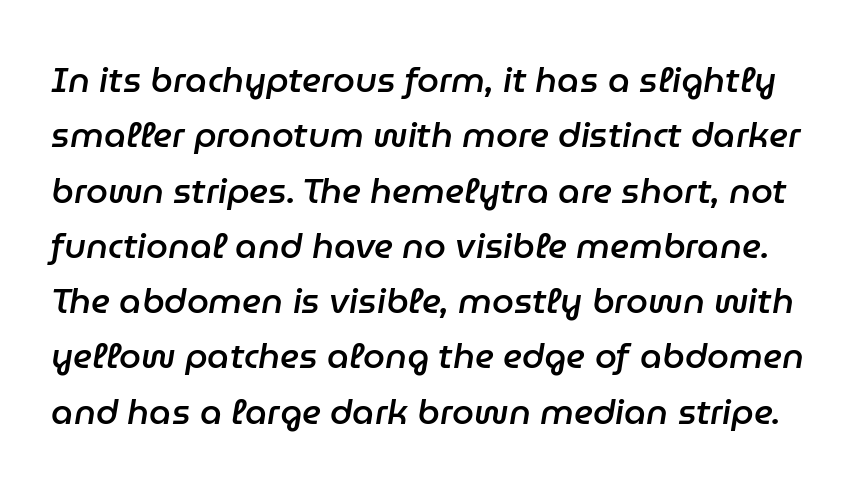
{"italic": "yes", "lean": "right", "slant_degrees": 9, "bold": "semi", "weight": "semibold", "width": "normal", "stroke_contrast": "low", "x_height": "medium", "monospaced": "no", "underline": "no", "line_spacing": "normal", "line_spacing_ratio": 1.58, "letter_spacing": "normal", "letter_spacing_em": 0.0, "glyph_px": 35}
